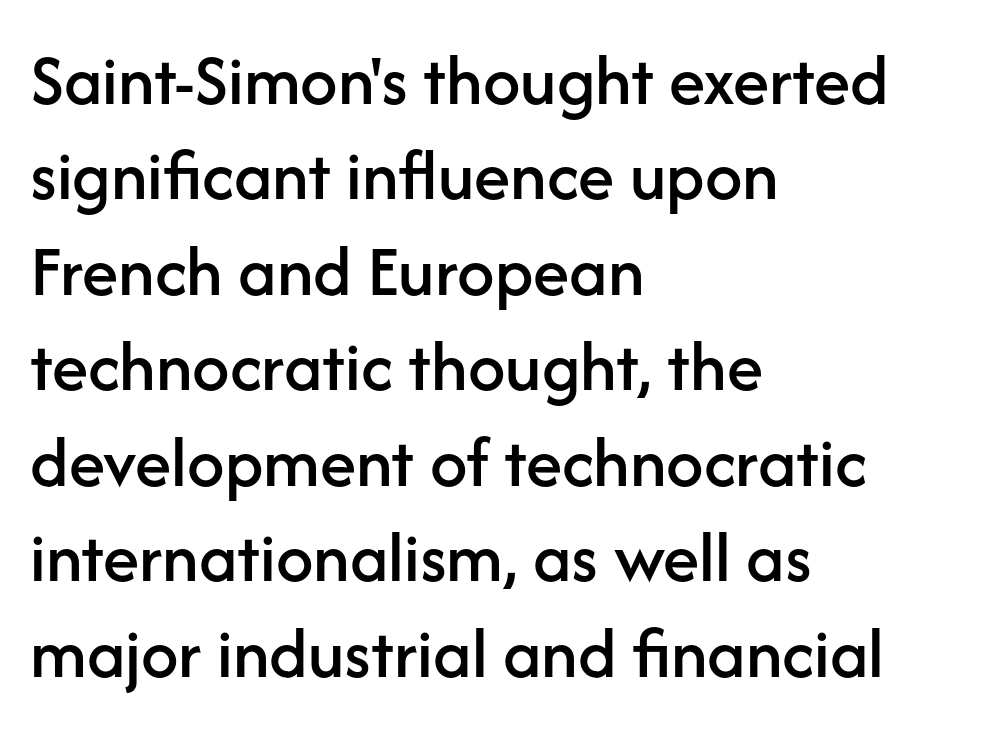
Nothing unusual about the tracking: characters are spaced as the font intends. These lines are rendered in a variable-pitch font. Unlike italic type, these characters show no tilt at all. These lines sit exactly where default settings would place them. A sans-serif font was chosen for this passage.
